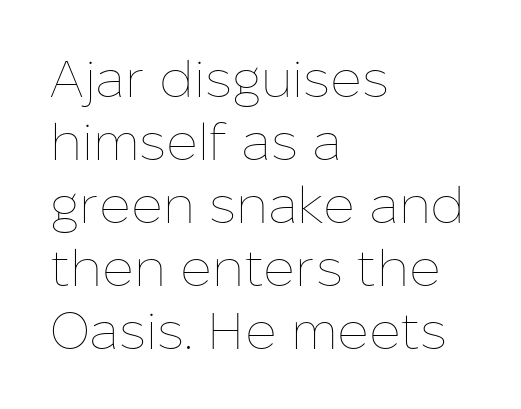
The image shows 52 px thin type, upright; set left-aligned, line spacing 1.21x, normal letter spacing, not underlined; low stroke contrast and a medium x-height.
